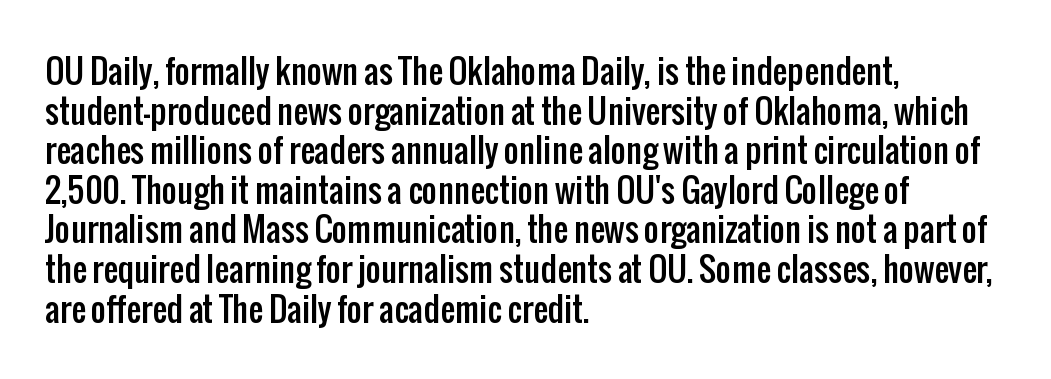
A typesetter would label this face a sans. If you drew a line through each stem, it would be perfectly vertical. Nobody drew a line under any word here. The lines are quadded left. Glyph-to-glyph distance matches everyday printed text. Is this a fixed-width face? No — the glyphs have proportional, varying widths.
